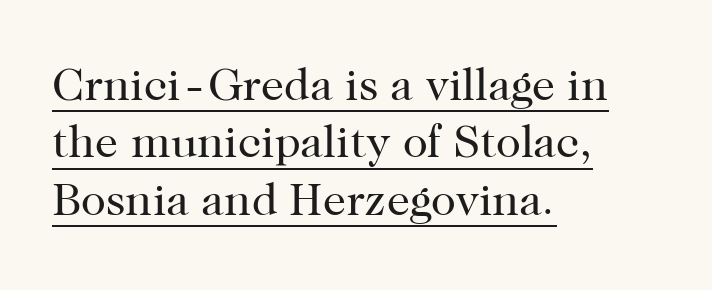
{"serif": "yes", "italic": "no", "bold": "no", "weight": "regular", "width": "normal", "stroke_contrast": "high", "x_height": "medium", "monospaced": "no", "underline": "yes", "align": "left", "line_spacing": "normal", "line_spacing_ratio": 1.25, "letter_spacing": "normal", "letter_spacing_em": 0.0, "glyph_px": 46}
